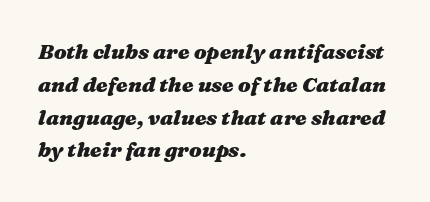
{"italic": "yes", "lean": "right", "slant_degrees": 16, "bold": "yes", "underline": "no", "align": "left", "line_spacing": "normal", "line_spacing_ratio": 1.56, "letter_spacing": "normal", "letter_spacing_em": 0.0, "glyph_px": 21}
